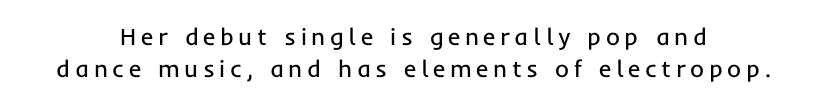
The image shows 24 px text type, upright; set centered, normal line spacing (1.32x), not underlined.
